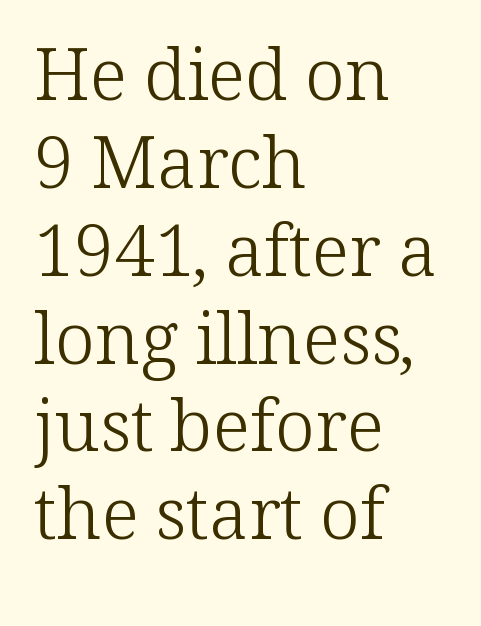
Q: Is the text bold? A: No.
Q: Is the text italic (slanted)? A: No, it is upright.
Q: Is the typeface a serif or a sans-serif typeface? A: Serif.
Q: Is the text underlined? A: No.
Q: How is the paragraph aligned? A: Left-aligned.
Q: Is the spacing between letters normal or unusually wide? A: Normal.
Q: Width (condensed, normal, or wide)? A: Normal.
Q: Stroke contrast? A: Low.
Q: x-height? A: Medium.
Q: Monospaced? A: No.
